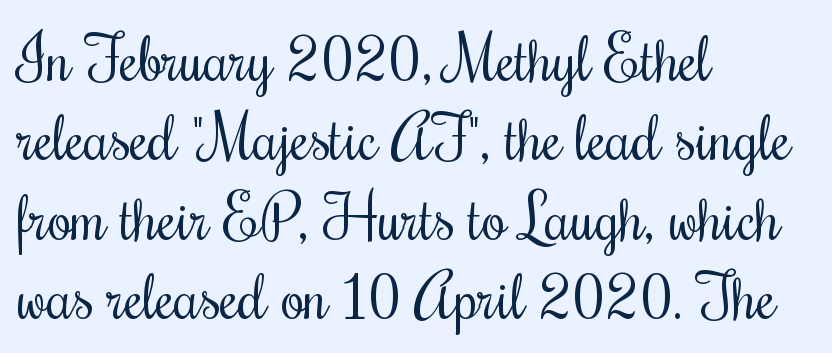
The weight would be labelled regular, book, light, or lighter still. Quick note: interline space is typical. The rag falls on the right side of this text block. The passage shown has conventional tracking throughout. The glyphs are unaccompanied by any horizontal stroke below them.
